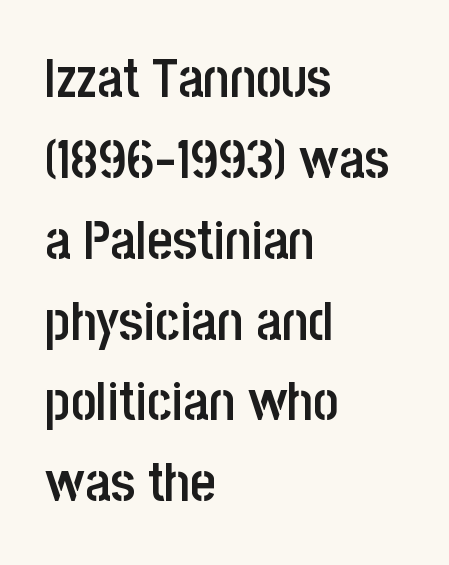
Q: Is the text bold? A: Semi-bold.
Q: Is the text italic (slanted)? A: No, it is upright.
Q: Is the typeface a serif or a sans-serif typeface? A: Sans-serif.
Q: Is the text underlined? A: No.
Q: How is the paragraph aligned? A: Left-aligned.
Q: Is the spacing between letters normal or unusually wide? A: Normal.
Q: Is the spacing between lines tight, normal or loose? A: Normal.
Q: Width (condensed, normal, or wide)? A: Condensed.
Q: Stroke contrast? A: Low.
Q: x-height? A: Large.
Q: Monospaced? A: No.
